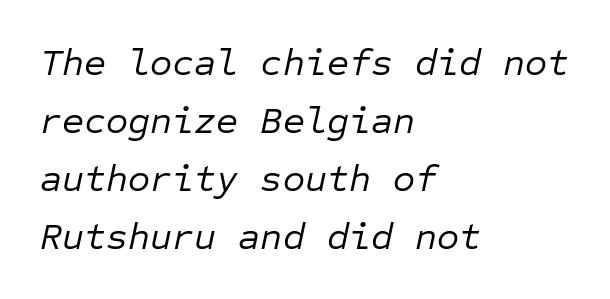
{"italic": "yes", "lean": "right", "slant_degrees": 12, "bold": "no", "weight": "regular", "width": "normal", "stroke_contrast": "low", "x_height": "medium", "monospaced": "yes", "underline": "no", "align": "left", "line_spacing": "normal", "line_spacing_ratio": 1.53, "letter_spacing": "normal", "letter_spacing_em": 0.0, "glyph_px": 38}
